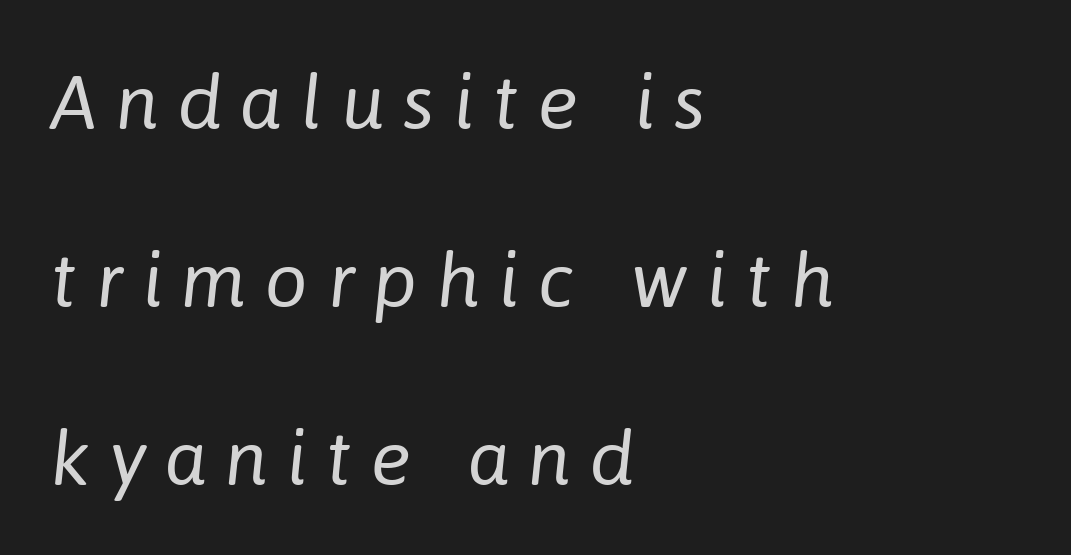
{"italic": "yes", "lean": "right", "slant_degrees": 6, "bold": "no", "weight": "regular", "width": "normal", "stroke_contrast": "low", "x_height": "medium", "monospaced": "no", "underline": "no", "align": "left", "line_spacing": "loose", "line_spacing_ratio": 2.34, "letter_spacing": "wide", "letter_spacing_em": 0.25, "glyph_px": 76}
